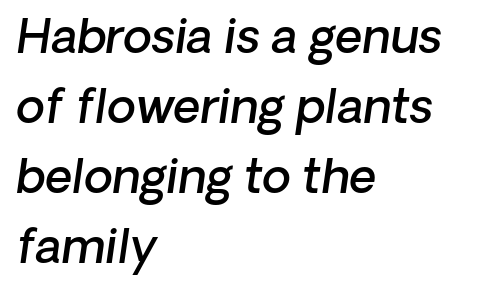
Q: Is the text bold? A: Semi-bold.
Q: Is the typeface a serif or a sans-serif typeface? A: Sans-serif.
Q: Is the text underlined? A: No.
Q: How is the paragraph aligned? A: Left-aligned.
Q: Is the spacing between letters normal or unusually wide? A: Normal.
Q: Is the spacing between lines tight, normal or loose? A: Normal.
Q: Width (condensed, normal, or wide)? A: Normal.
Q: Stroke contrast? A: Low.
Q: x-height? A: Medium.
Q: Monospaced? A: No.
